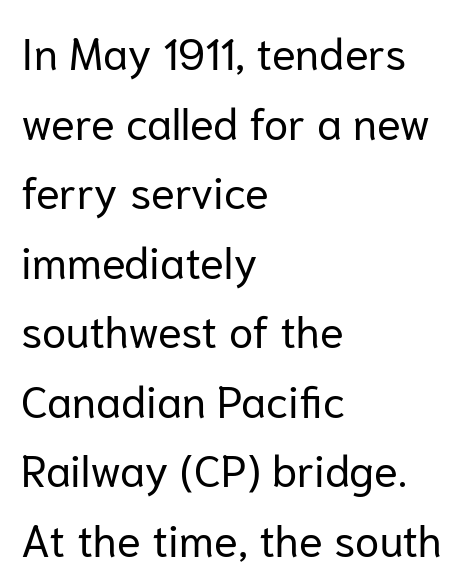
It's the straight-up-and-down kind of type. Examine the stroke ends and you'll find no serifs. Just letters on the line, the space beneath them empty. These lines keep a tight, regular rhythm from letter to letter.
